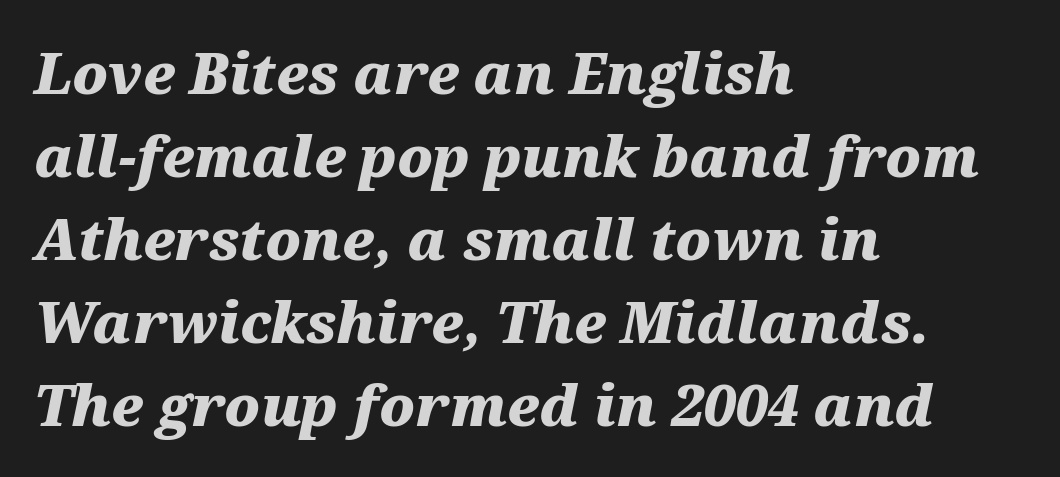
Q: Is the text bold? A: Yes.
Q: Is the text italic (slanted)? A: Yes, it leans right by about 12 degrees.
Q: Is the text underlined? A: No.
Q: How is the paragraph aligned? A: Left-aligned.
Q: Is the spacing between letters normal or unusually wide? A: Normal.
Q: Is the spacing between lines tight, normal or loose? A: Normal.
Q: Width (condensed, normal, or wide)? A: Wide.
Q: Stroke contrast? A: Medium.
Q: x-height? A: Medium.
Q: Monospaced? A: No.
